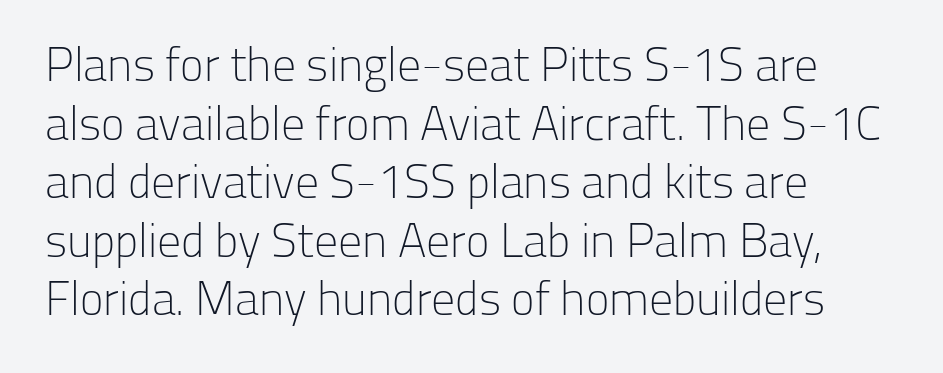
{"serif": "no", "italic": "no", "bold": "no", "weight": "light", "width": "normal", "stroke_contrast": "low", "x_height": "medium", "monospaced": "no", "underline": "no", "align": "left", "line_spacing_ratio": 1.22, "letter_spacing": "normal", "letter_spacing_em": 0.0, "glyph_px": 48}
